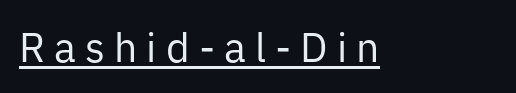
Ordinary non-slanted type is in use. Proportional: the letters do not fall into vertical columns. The font sits on the lighter half of the weight spectrum, regular included. The passage shown is typeset with a sans-serif family. Spacing between characters has been opened up far beyond the box default. Like a heading marked for emphasis, these lines bear an underscore.
